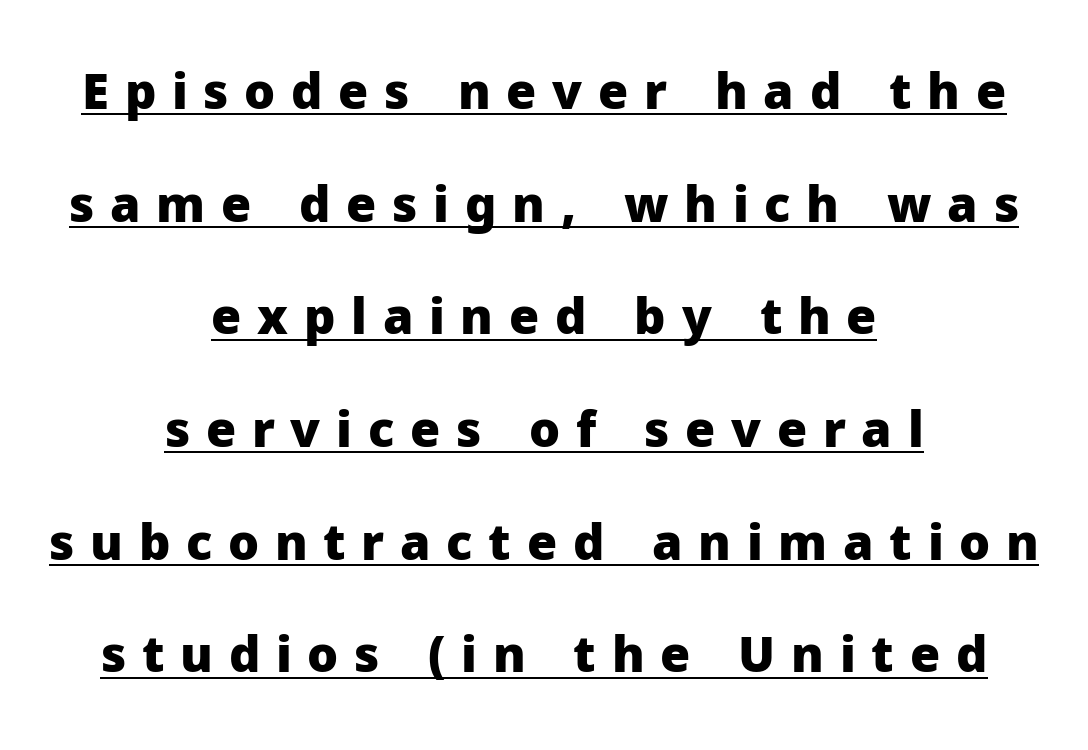
Q: Is the text bold? A: Yes.
Q: Is the text italic (slanted)? A: No, it is upright.
Q: Is the typeface a serif or a sans-serif typeface? A: Sans-serif.
Q: Is the text underlined? A: Yes.
Q: How is the paragraph aligned? A: Centered.
Q: Is the spacing between letters normal or unusually wide? A: Unusually wide.
Q: Is the spacing between lines tight, normal or loose? A: Loose.
Q: Width (condensed, normal, or wide)? A: Normal.
Q: Stroke contrast? A: Low.
Q: x-height? A: Medium.
Q: Monospaced? A: No.
